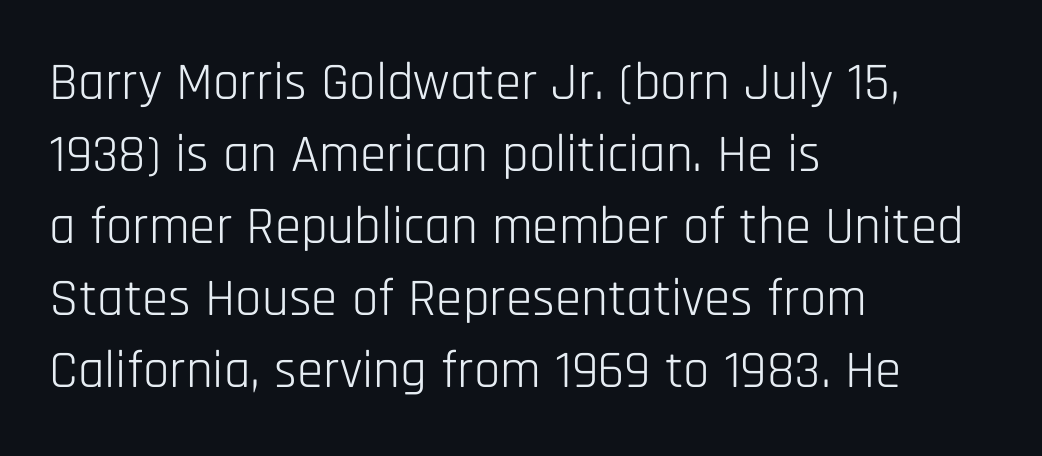
The image shows 53 px light, condensed sans-serif type, upright; set left-aligned, normal line spacing (1.36x), normal letter spacing, not underlined; low stroke contrast and a large x-height.
